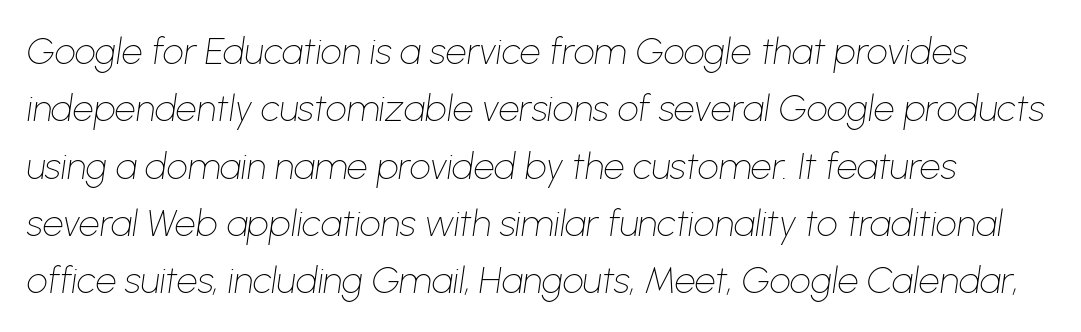
The image shows 37 px thin type, italic (leaning right); set normal line spacing (1.55x), normal letter spacing, not underlined; low stroke contrast and a medium x-height.
